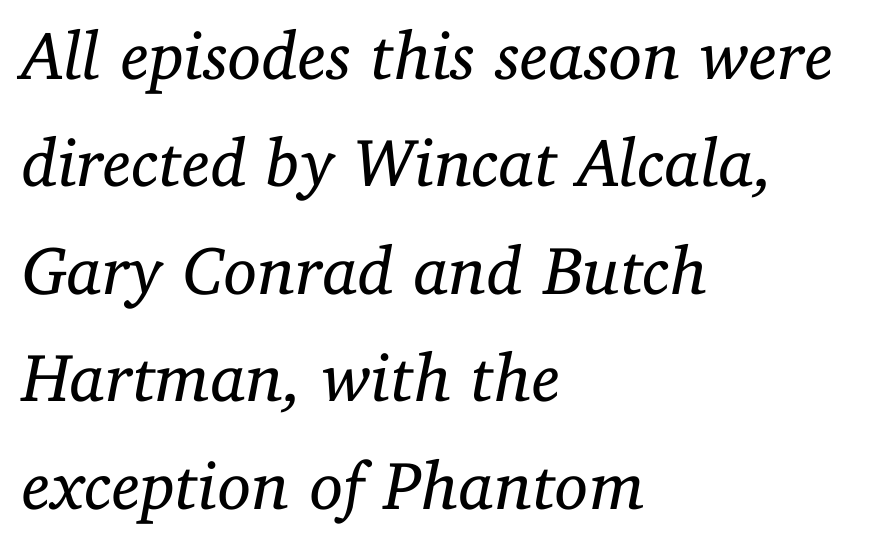
Q: Is the text bold? A: No.
Q: Is the text italic (slanted)? A: Yes, it leans right by about 11 degrees.
Q: Is the typeface a serif or a sans-serif typeface? A: Serif.
Q: Is the text underlined? A: No.
Q: How is the paragraph aligned? A: Left-aligned.
Q: Is the spacing between letters normal or unusually wide? A: Normal.
Q: Is the spacing between lines tight, normal or loose? A: Normal.
Q: Width (condensed, normal, or wide)? A: Normal.
Q: Stroke contrast? A: Low.
Q: x-height? A: Medium.
Q: Monospaced? A: No.
